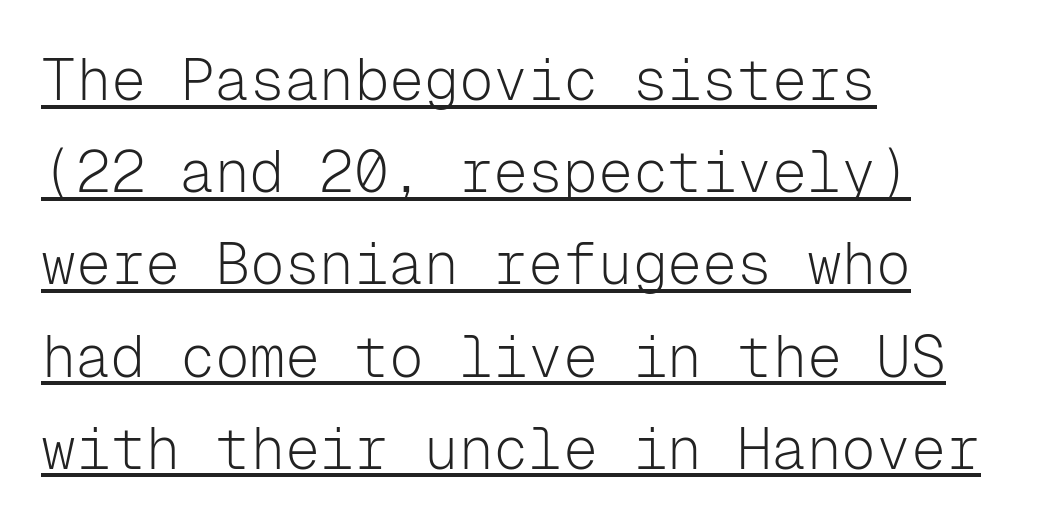
The image shows 58 px light sans-serif type, upright, monospaced; set left-aligned, normal line spacing (1.59x), normal letter spacing, underlined; low stroke contrast and a medium x-height.
